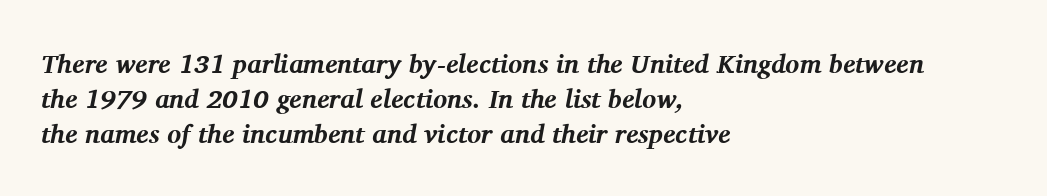
The image shows 26 px bold type, italic (leaning right); set left-aligned, normal line spacing (1.34x), normal letter spacing, not underlined.
